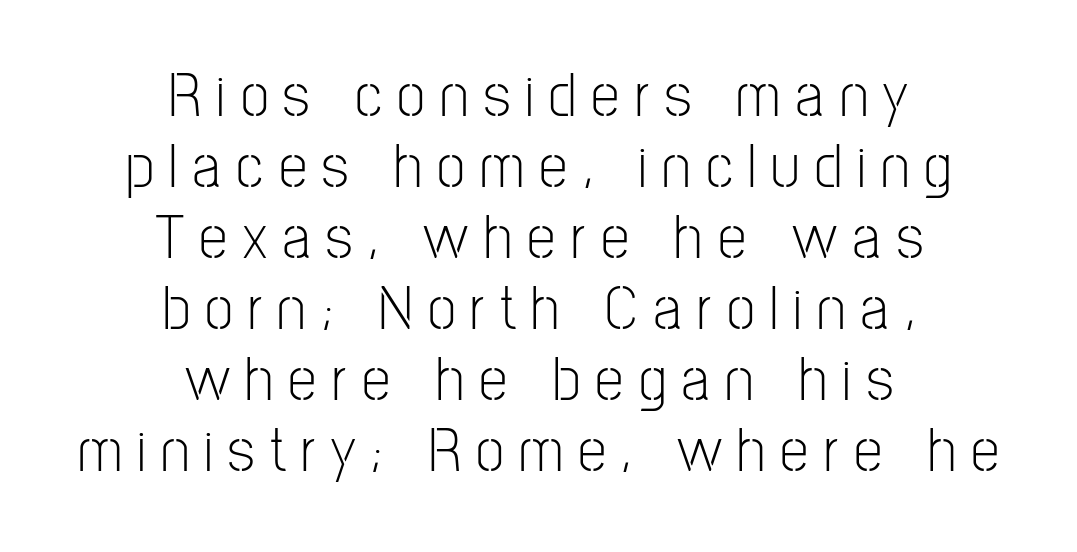
{"serif": "no", "italic": "no", "bold": "no", "weight": "light", "width": "condensed", "stroke_contrast": "low", "x_height": "medium", "monospaced": "no", "underline": "no", "align": "center", "line_spacing": "tight", "line_spacing_ratio": 1.11, "letter_spacing": "wide", "letter_spacing_em": 0.24, "glyph_px": 64}
